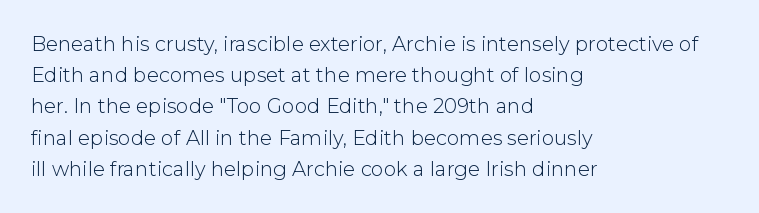
The image shows 20 px text type, upright; set left-aligned, normal line spacing (1.56x), normal letter spacing, not underlined.
